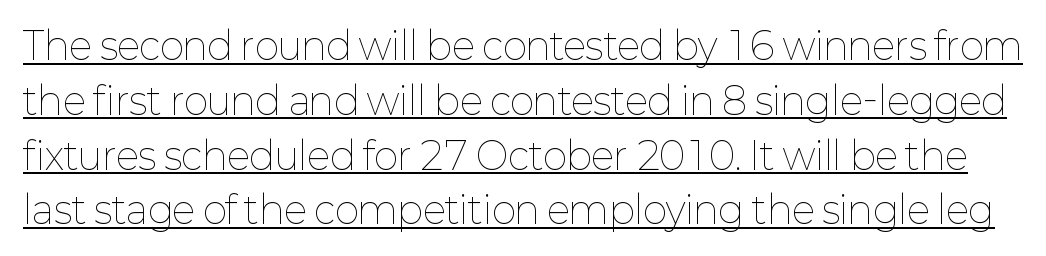
{"italic": "no", "bold": "no", "weight": "thin", "width": "normal", "stroke_contrast": "low", "x_height": "medium", "monospaced": "no", "underline": "yes", "line_spacing": "normal", "line_spacing_ratio": 1.48, "letter_spacing": "normal", "letter_spacing_em": 0.0, "glyph_px": 37}
